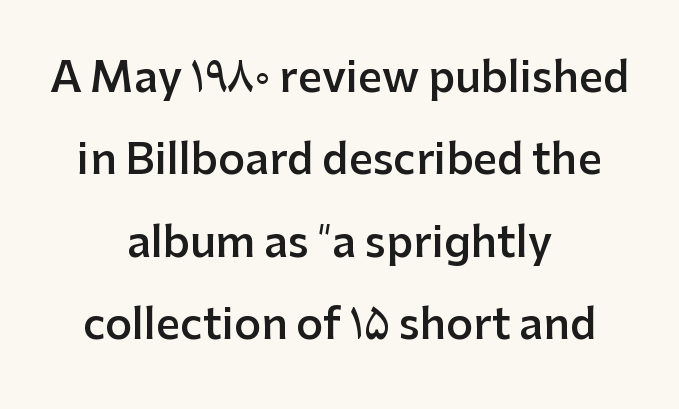
Q: Is the text bold? A: Semi-bold.
Q: Is the text italic (slanted)? A: No, it is upright.
Q: Is the typeface a serif or a sans-serif typeface? A: Sans-serif.
Q: Is the text underlined? A: No.
Q: How is the paragraph aligned? A: Centered.
Q: Is the spacing between letters normal or unusually wide? A: Normal.
Q: Is the spacing between lines tight, normal or loose? A: Loose.
Q: Width (condensed, normal, or wide)? A: Normal.
Q: Stroke contrast? A: Low.
Q: x-height? A: Medium.
Q: Monospaced? A: No.
